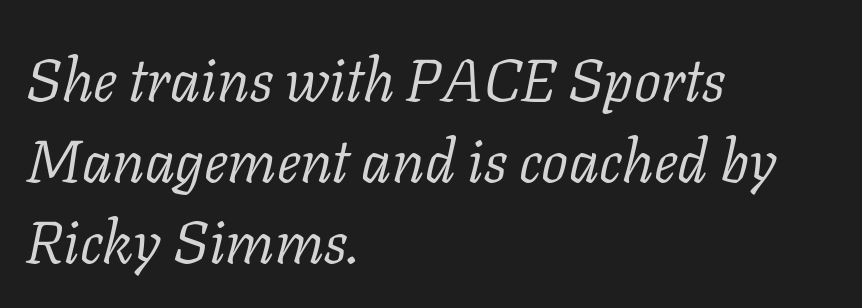
Q: Is the text bold? A: No.
Q: Is the text italic (slanted)? A: Yes, it leans right by about 11 degrees.
Q: Is the typeface a serif or a sans-serif typeface? A: Serif.
Q: Is the text underlined? A: No.
Q: How is the paragraph aligned? A: Left-aligned.
Q: Is the spacing between letters normal or unusually wide? A: Normal.
Q: Is the spacing between lines tight, normal or loose? A: Normal.
Q: Width (condensed, normal, or wide)? A: Normal.
Q: Stroke contrast? A: Low.
Q: x-height? A: Medium.
Q: Monospaced? A: No.
